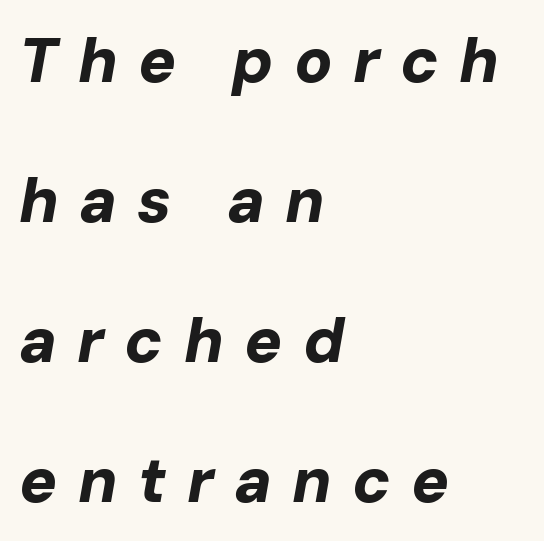
The lettering tilts uniformly, giving the passage an italic look. Compared with a centered layout, this one pins lines to the left instead. The space directly below the letters is spotless. A dark, heavy texture on the line: the type is bold.
